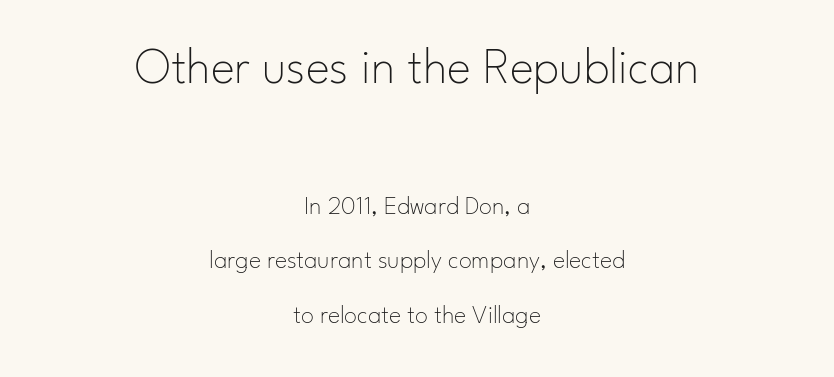
The leading is generous, giving the passage an open texture. The typesetting does not lean heavy: it is not bold. Lines of text with bare space underneath. The earlier block is typeset at a bigger size than the later block.
